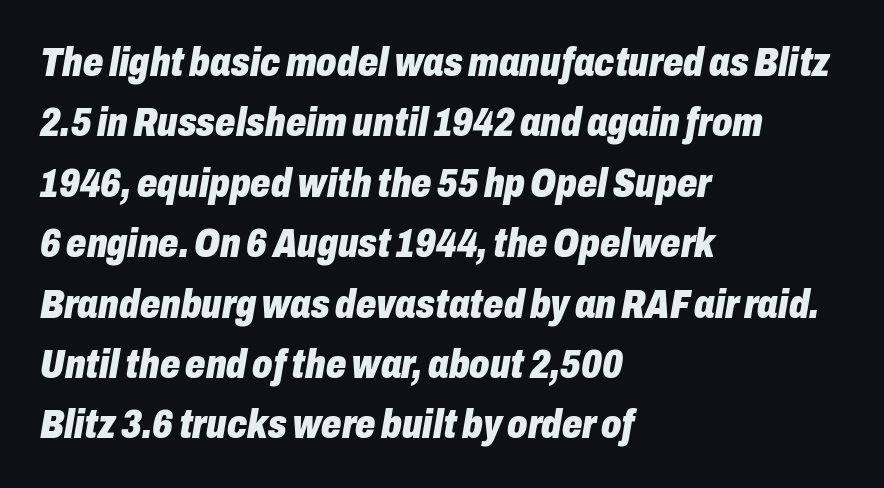
Q: Is the text bold? A: Yes.
Q: Is the text italic (slanted)? A: Yes, it leans right by about 10 degrees.
Q: Is the text underlined? A: No.
Q: How is the paragraph aligned? A: Left-aligned.
Q: Is the spacing between letters normal or unusually wide? A: Normal.
Q: Is the spacing between lines tight, normal or loose? A: Normal.
Q: Width (condensed, normal, or wide)? A: Condensed.
Q: Stroke contrast? A: Low.
Q: x-height? A: Medium.
Q: Monospaced? A: No.
